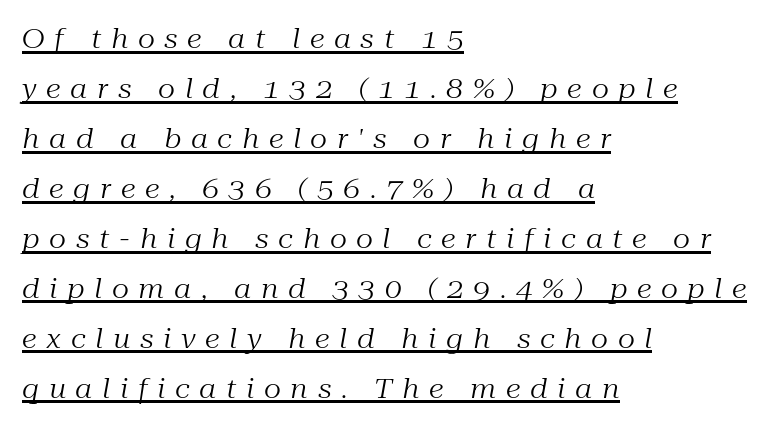
The image shows 27 px text type, italic (leaning right); set left-aligned, line spacing 1.85x, unusually wide letter spacing (+0.36 em), underlined.
